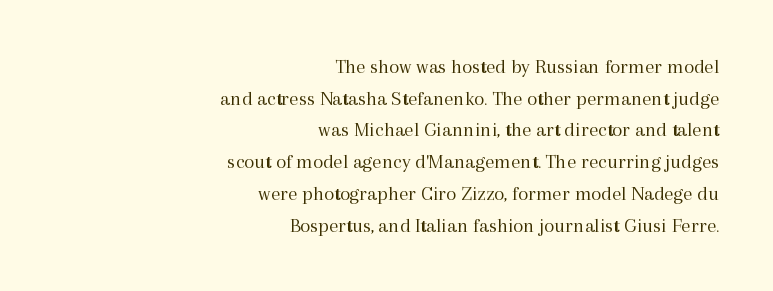
The image shows 21 px text type, upright; set right-aligned, normal line spacing (1.51x), normal letter spacing, not underlined.
